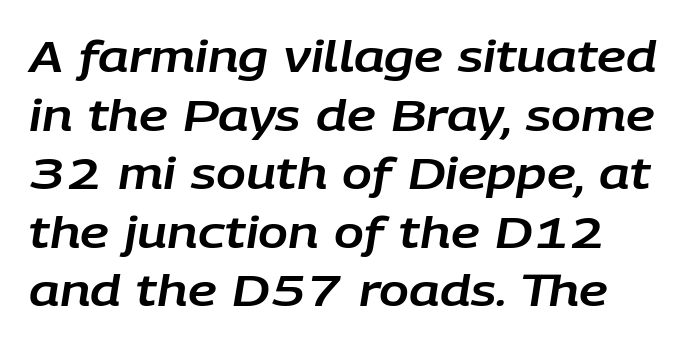
The image shows 44 px text type, italic (leaning right); set normal line spacing (1.33x), normal letter spacing, not underlined; low stroke contrast and a large x-height.
